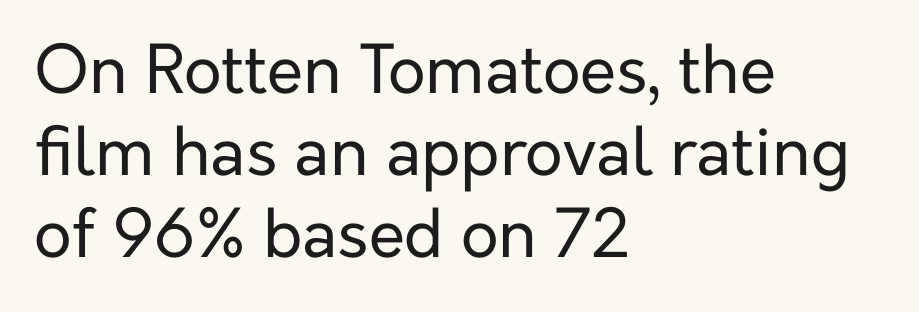
{"serif": "no", "italic": "no", "bold": "no", "weight": "regular", "width": "normal", "stroke_contrast": "low", "x_height": "medium", "monospaced": "no", "underline": "no", "align": "left", "line_spacing_ratio": 1.24, "letter_spacing": "normal", "letter_spacing_em": 0.0, "glyph_px": 66}
